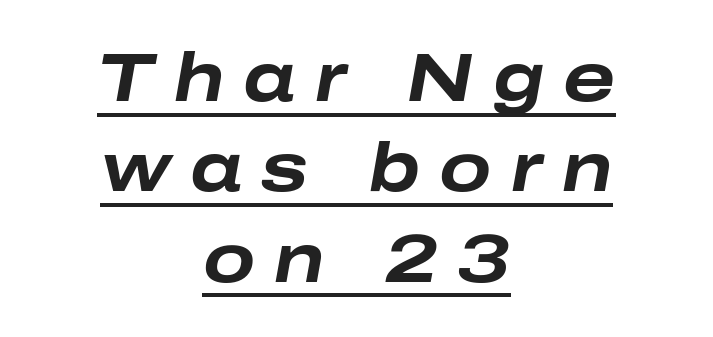
The image shows 69 px bold, wide type, italic (leaning right); set centered, normal line spacing (1.31x), unusually wide letter spacing (+0.28 em), underlined; low stroke contrast and a medium x-height.
